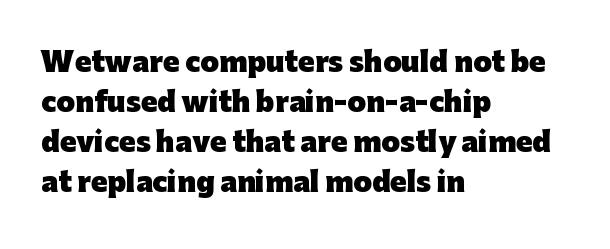
The image shows 27 px bold type, upright; set left-aligned, normal line spacing (1.48x), normal letter spacing, not underlined.
